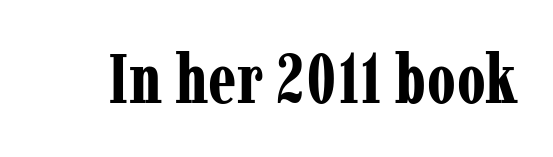
{"serif": "yes", "italic": "no", "bold": "yes", "weight": "bold", "width": "condensed", "stroke_contrast": "low", "x_height": "medium", "monospaced": "no", "underline": "no", "letter_spacing": "normal", "letter_spacing_em": 0.0, "glyph_px": 70}
